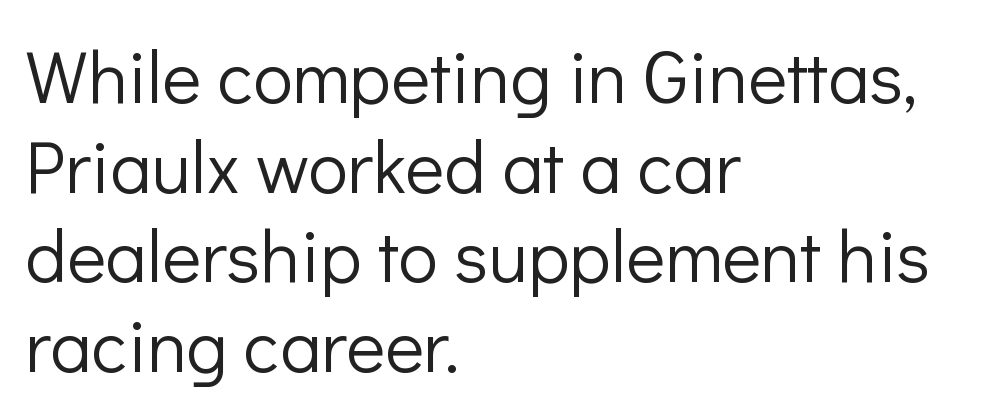
The image shows 74 px light sans-serif type, upright; set left-aligned, line spacing 1.21x, normal letter spacing, not underlined; low stroke contrast and a medium x-height.
